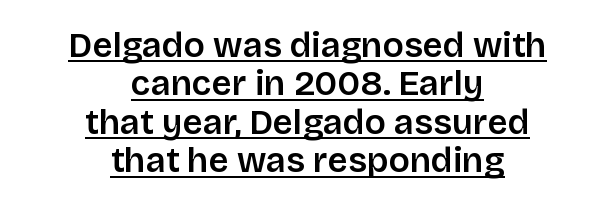
{"serif": "no", "italic": "no", "width": "normal", "stroke_contrast": "low", "x_height": "large", "monospaced": "no", "underline": "yes", "align": "center", "line_spacing": "tight", "line_spacing_ratio": 1.1, "letter_spacing": "normal", "letter_spacing_em": 0.0, "glyph_px": 35}
